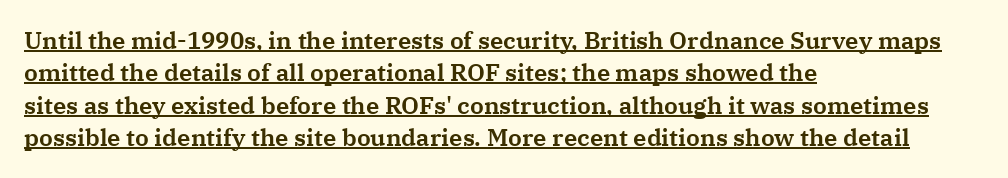
Q: Is the text italic (slanted)? A: No, it is upright.
Q: Is the text underlined? A: Yes.
Q: How is the paragraph aligned? A: Left-aligned.
Q: Is the spacing between letters normal or unusually wide? A: Normal.
Q: Is the spacing between lines tight, normal or loose? A: Normal.
